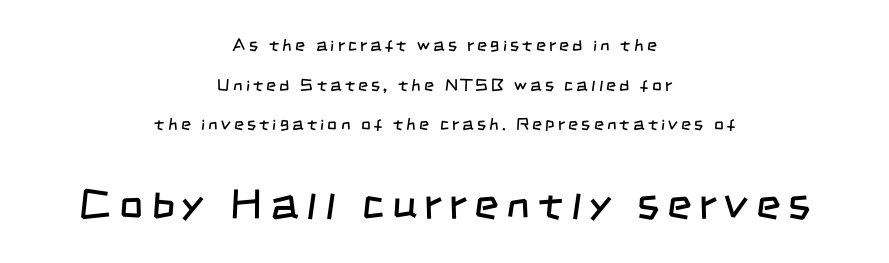
{"serif": "no", "bold": "no", "weight": "regular", "width": "condensed", "stroke_contrast": "low", "x_height": "large", "monospaced": "no", "underline": "no", "align": "center", "line_spacing": "loose", "line_spacing_ratio": 2.33, "larger_block": "second", "size_ratio": 2.47, "glyph_px": 42}
